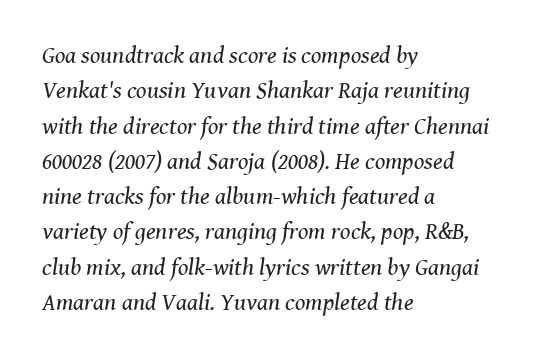
{"italic": "yes", "lean": "right", "slant_degrees": 8, "bold": "no", "underline": "no", "align": "left", "line_spacing": "normal", "line_spacing_ratio": 1.47, "letter_spacing": "normal", "letter_spacing_em": 0.0, "glyph_px": 24}
